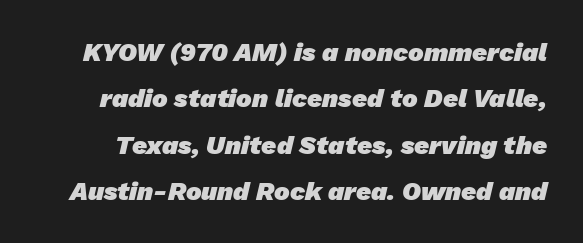
Thick stems and heavy bowls — unmistakably bold. The type is set solid horizontally, with unmodified tracking. Glance below the letters and you will spot only blank space.
